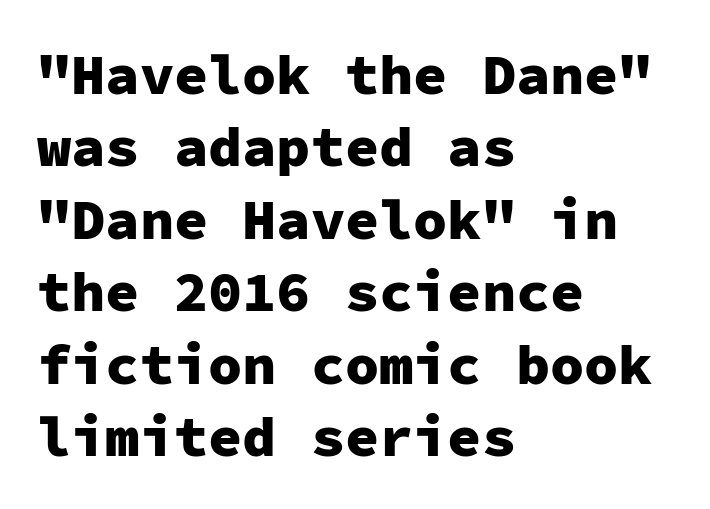
The typeface chosen for these lines omits serifs. Is the letter spacing exaggerated? No — it looks like the ordinary default. These lines carry a lot of weight — the face is fully bold. The letters march in equal steps, a hallmark of fixed-pitch type.
